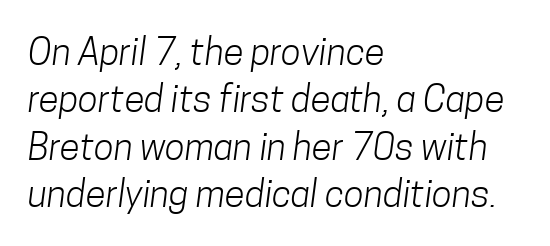
The image shows 37 px light, condensed sans-serif type; set left-aligned, normal line spacing (1.28x), normal letter spacing, not underlined; low stroke contrast and a medium x-height.
